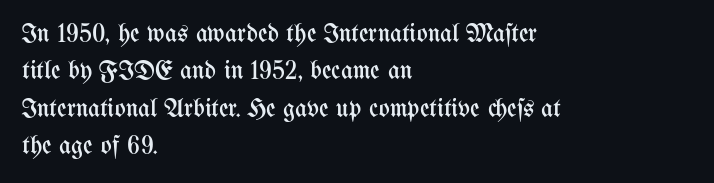
The image shows 26 px text type, upright; set left-aligned, normal line spacing (1.44x), normal letter spacing, not underlined.
